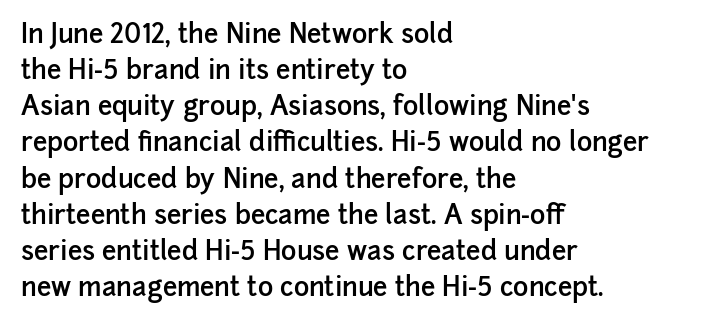
The image shows 26 px text type, upright; set left-aligned, normal line spacing (1.39x), normal letter spacing, not underlined.
